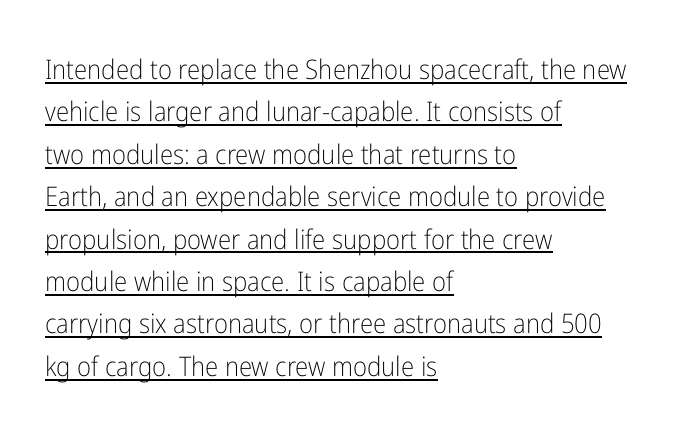
Short note: letters normally spaced. Vertical stems look standard width or narrower in stroke. Alignment: flush left. Every stem runs plumb, perpendicular to the baseline.
